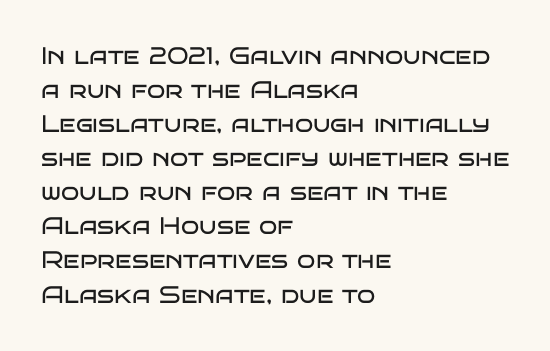
{"italic": "no", "bold": "no", "underline": "no", "align": "left", "line_spacing": "normal", "line_spacing_ratio": 1.42, "letter_spacing": "normal", "letter_spacing_em": 0.0, "glyph_px": 24}
